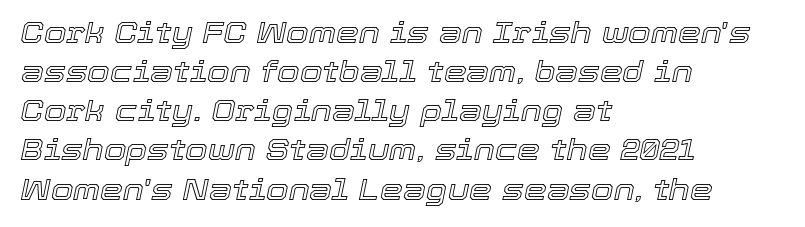
The image shows 29 px text type, italic (leaning right); set left-aligned, normal line spacing (1.35x), normal letter spacing, not underlined; a medium x-height.
